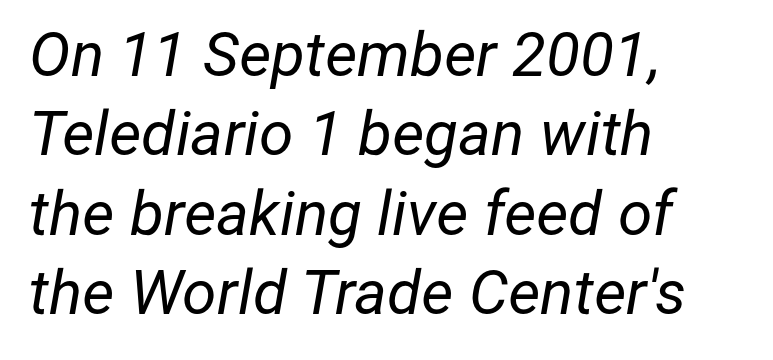
{"italic": "yes", "lean": "right", "slant_degrees": 12, "bold": "no", "weight": "regular", "width": "normal", "stroke_contrast": "low", "x_height": "medium", "monospaced": "no", "underline": "no", "align": "left", "line_spacing": "normal", "line_spacing_ratio": 1.28, "letter_spacing": "normal", "letter_spacing_em": 0.0, "glyph_px": 62}
